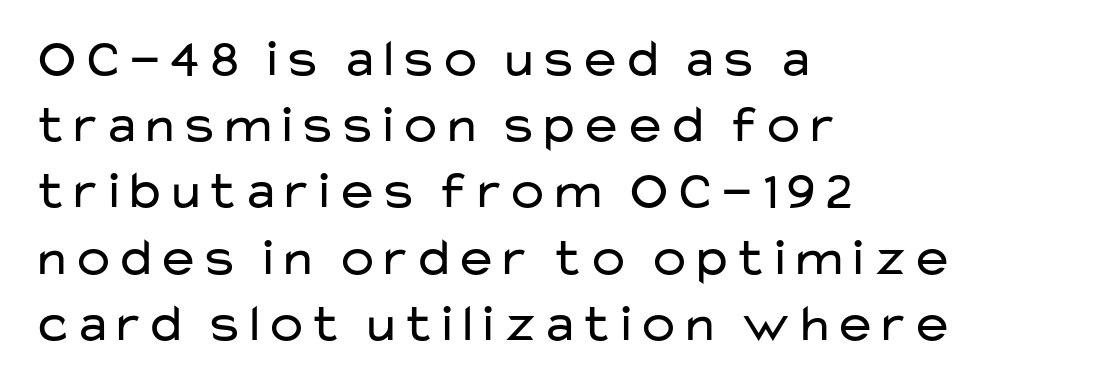
Q: Is the text bold? A: No.
Q: Is the text italic (slanted)? A: No, it is upright.
Q: Is the typeface a serif or a sans-serif typeface? A: Sans-serif.
Q: Is the text underlined? A: No.
Q: How is the paragraph aligned? A: Left-aligned.
Q: Is the spacing between letters normal or unusually wide? A: Normal.
Q: Is the spacing between lines tight, normal or loose? A: Normal.
Q: Width (condensed, normal, or wide)? A: Wide.
Q: Stroke contrast? A: Low.
Q: x-height? A: Medium.
Q: Monospaced? A: No.
